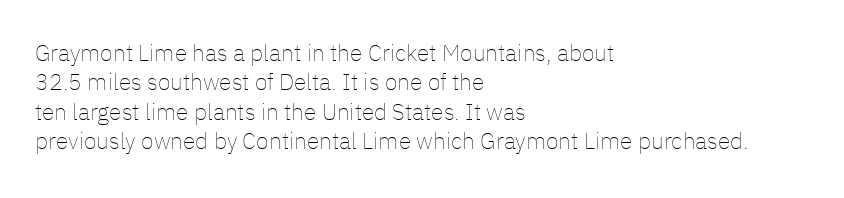
Q: Is the text bold? A: No.
Q: Is the text italic (slanted)? A: No, it is upright.
Q: Is the text underlined? A: No.
Q: How is the paragraph aligned? A: Left-aligned.
Q: Is the spacing between letters normal or unusually wide? A: Normal.
Q: Is the spacing between lines tight, normal or loose? A: Normal.
